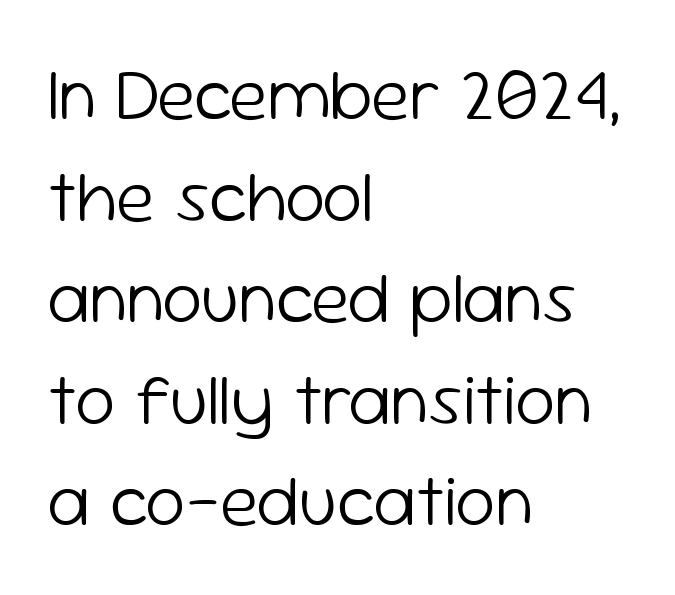
Spacing verdict: proportional, widths tailored to each character. To sum up the face: it is a sans, with no serifs. Heaviness? Minimal to ordinary, like unemphasized prose. Beneath every word, the page is bare. Short note: letters normally spaced. Where is the straight margin? On the left.
